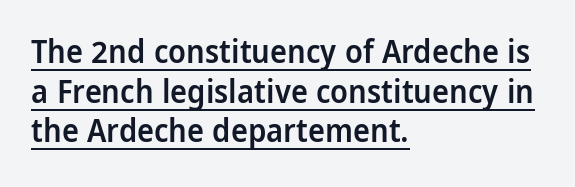
{"serif": "no", "italic": "no", "bold": "semi", "weight": "semibold", "width": "condensed", "stroke_contrast": "low", "x_height": "large", "monospaced": "no", "underline": "yes", "align": "left", "line_spacing_ratio": 1.24, "letter_spacing": "normal", "letter_spacing_em": 0.0, "glyph_px": 32}
